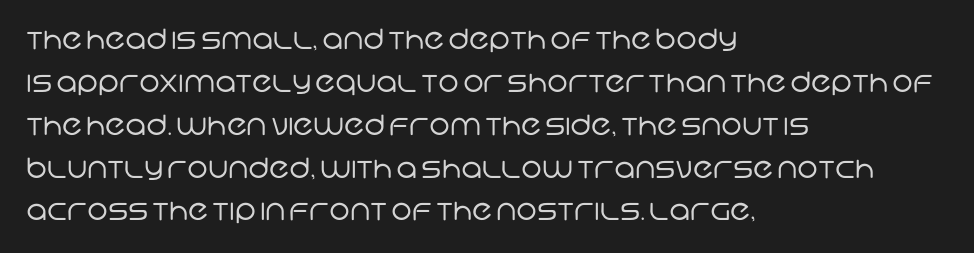
The image shows 28 px regular-weight sans-serif type; set left-aligned, normal line spacing (1.53x), normal letter spacing, not underlined; low stroke contrast and a large x-height.
